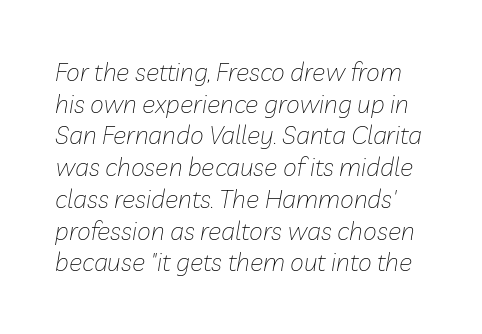
{"italic": "yes", "lean": "right", "slant_degrees": 10, "bold": "no", "underline": "no", "line_spacing": "normal", "line_spacing_ratio": 1.27, "letter_spacing": "normal", "letter_spacing_em": 0.0, "glyph_px": 25}
